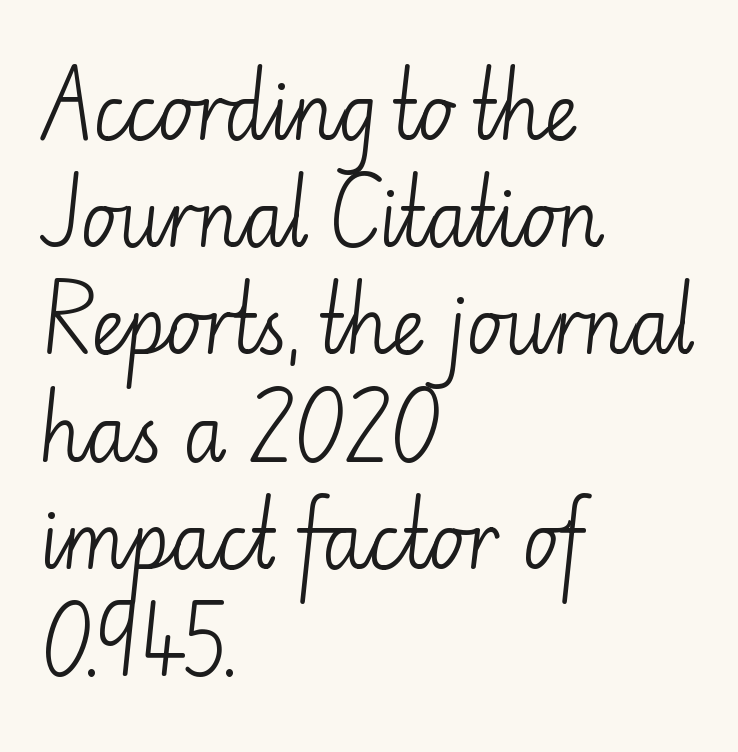
Q: Is the text bold? A: No.
Q: Is the text italic (slanted)? A: Yes.
Q: Is the typeface a serif or a sans-serif typeface? A: Sans-serif.
Q: Is the text underlined? A: No.
Q: How is the paragraph aligned? A: Left-aligned.
Q: Is the spacing between letters normal or unusually wide? A: Normal.
Q: Is the spacing between lines tight, normal or loose? A: Normal.
Q: Width (condensed, normal, or wide)? A: Normal.
Q: Stroke contrast? A: Low.
Q: x-height? A: Small.
Q: Monospaced? A: No.
